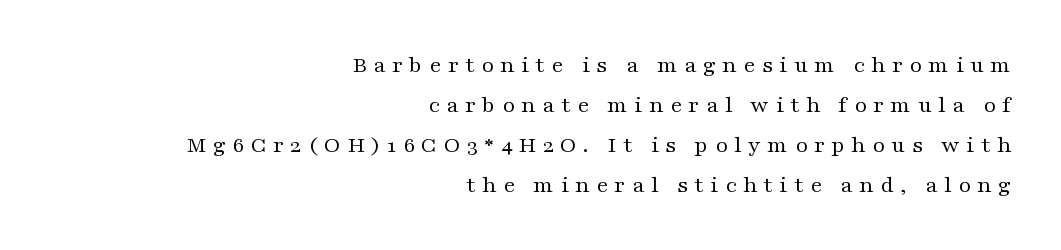
The image shows 24 px text type, upright; set right-aligned, normal line spacing (1.66x), unusually wide letter spacing (+0.27 em), not underlined.
